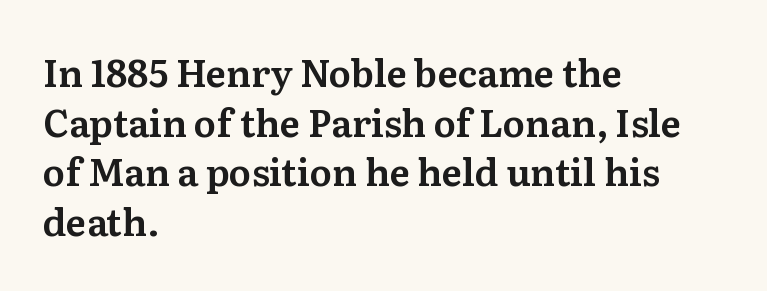
Proportional: the letters do not fall into vertical columns. Spacing between characters is what you'd get straight out of the box. The rendering shows small feet on the letterforms — a serif design. Glance below the letters and you will spot only blank space. The passage shown stacks its lines at a standard gap. The type sits square on the baseline with zero lean.
